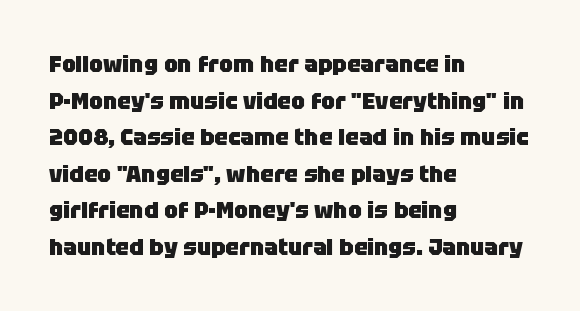
The image shows 23 px bold type, upright; set left-aligned, normal line spacing (1.59x), normal letter spacing, not underlined.
